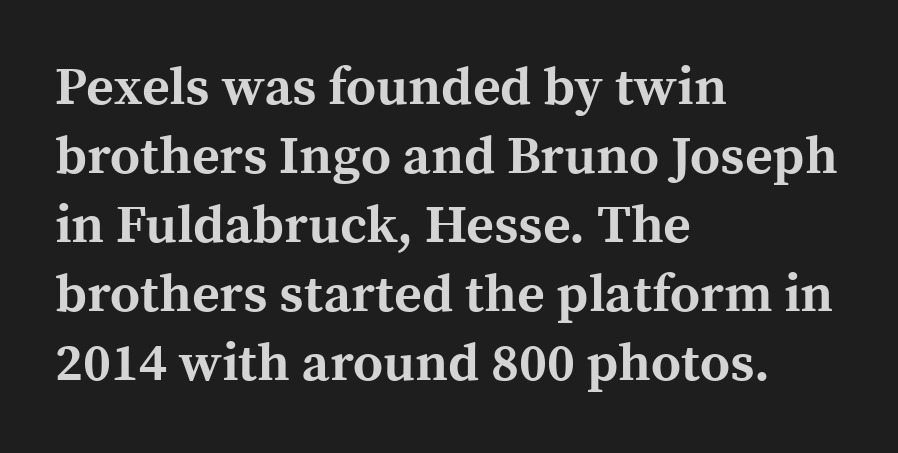
{"serif": "yes", "italic": "no", "bold": "yes", "weight": "bold", "width": "normal", "x_height": "medium", "monospaced": "no", "underline": "no", "align": "left", "line_spacing": "normal", "line_spacing_ratio": 1.3, "letter_spacing": "normal", "letter_spacing_em": 0.0, "glyph_px": 53}
